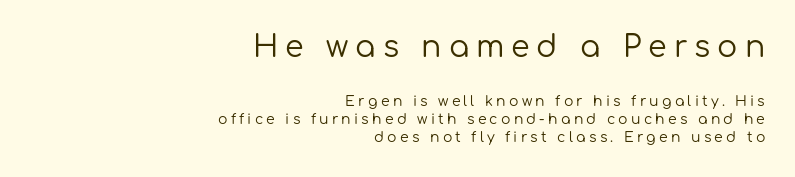
{"serif": "no", "italic": "no", "bold": "no", "weight": "regular", "width": "normal", "stroke_contrast": "low", "x_height": "medium", "monospaced": "no", "underline": "no", "align": "right", "line_spacing": "normal", "line_spacing_ratio": 1.3, "letter_spacing": "wide", "letter_spacing_em": 0.23, "larger_block": "first", "size_ratio": 2.14, "glyph_px": 30}
